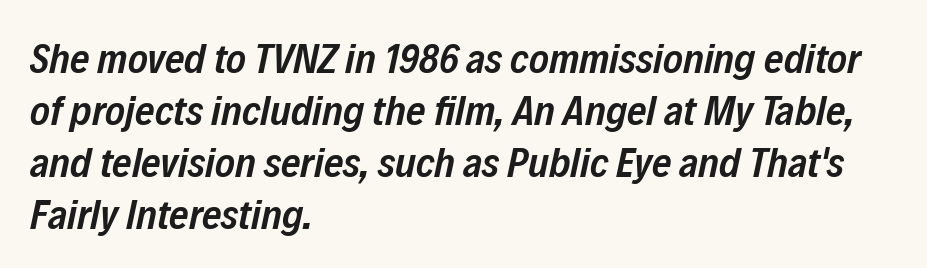
{"italic": "yes", "lean": "right", "slant_degrees": 12, "bold": "semi", "weight": "semibold", "width": "condensed", "stroke_contrast": "low", "x_height": "medium", "monospaced": "no", "underline": "no", "align": "left", "line_spacing_ratio": 1.24, "letter_spacing": "normal", "letter_spacing_em": 0.0, "glyph_px": 42}
